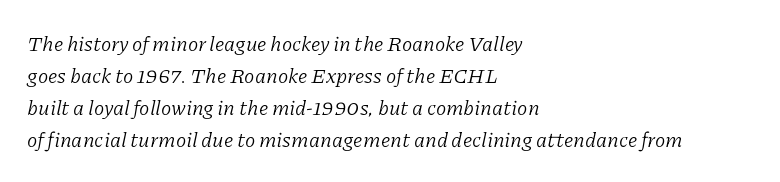
The image shows 21 px text type, italic (leaning right); set left-aligned, normal line spacing (1.53x), normal letter spacing, not underlined.
